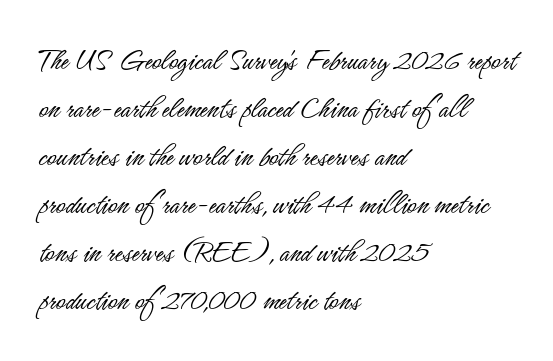
Q: Is the text bold? A: No.
Q: Is the text italic (slanted)? A: Yes.
Q: Is the typeface a serif or a sans-serif typeface? A: Sans-serif.
Q: Is the text underlined? A: No.
Q: How is the paragraph aligned? A: Left-aligned.
Q: Is the spacing between letters normal or unusually wide? A: Normal.
Q: Is the spacing between lines tight, normal or loose? A: Normal.
Q: Width (condensed, normal, or wide)? A: Condensed.
Q: Stroke contrast? A: Low.
Q: x-height? A: Small.
Q: Monospaced? A: No.
